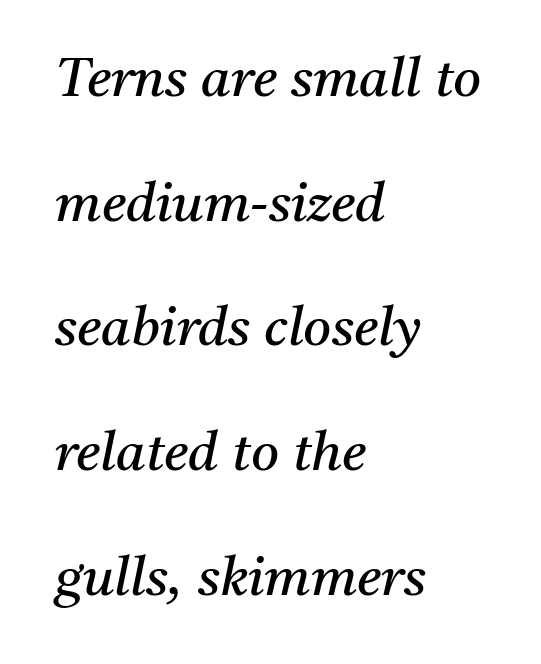
The image shows 54 px regular-weight serif type, italic (leaning right); set left-aligned, loose line spacing (2.31x), normal letter spacing, not underlined; medium stroke contrast and a medium x-height.
